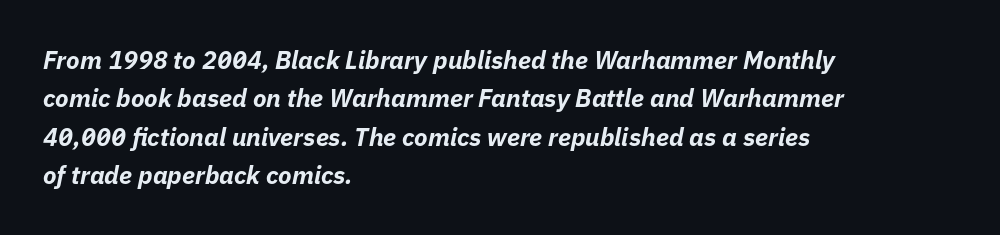
Anything drawn beneath the words? Only blank space. These lines sit exactly where default settings would place them. Visually the block forms a straight wall on the left and a jagged coastline on the right. Caption: bold face, heavy strokes. Does extra space separate the letters? No, they use regular spacing. There's an unmistakable incline to the writing here.
